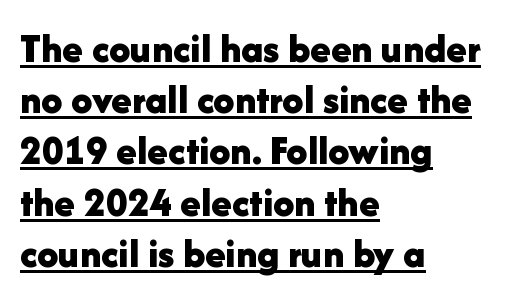
These lines are rendered in a variable-pitch font. This is roman type, the default non-slanted kind. Does extra space separate the letters? No, they use regular spacing. Alignment: flush left.
